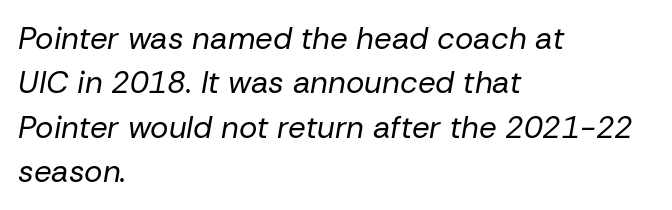
Quick note: interline space is typical. No extra tracking has been applied to these lines. In CSS terms this would be text-align: left. A typesetter would call this proportional, since set widths differ per character. Is this a heavy cut? Hardly; it is regular or lighter. Italic: yes, the glyphs are oblique.
